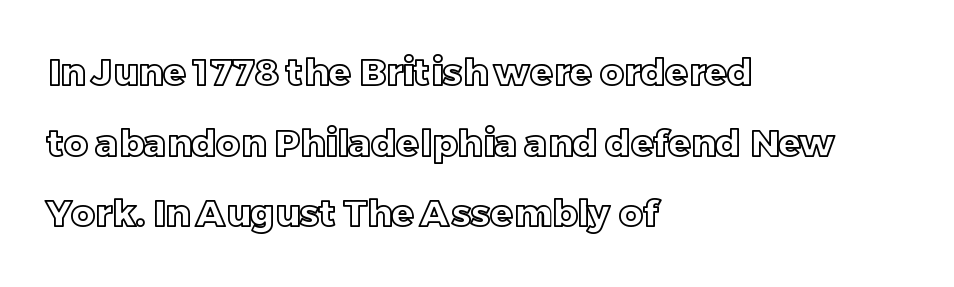
Tracking value appears to be zero — textbook default spacing. Reading down the column, the eye jumps a long way to each next line. This sample has the flowing, uneven cadence of proportional lettering. Notice how the stems are strictly vertical — no italics here.
